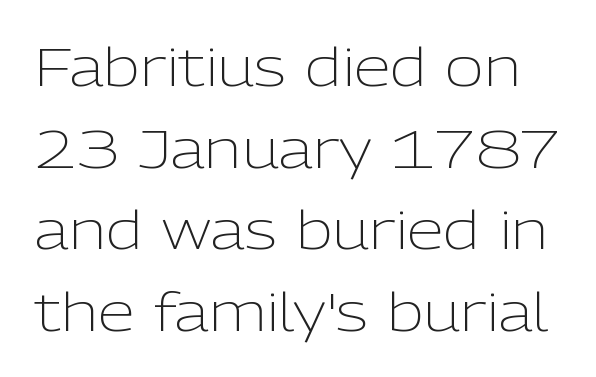
The image shows 53 px light sans-serif type, upright; set normal line spacing (1.54x), normal letter spacing, not underlined; low stroke contrast and a medium x-height.
